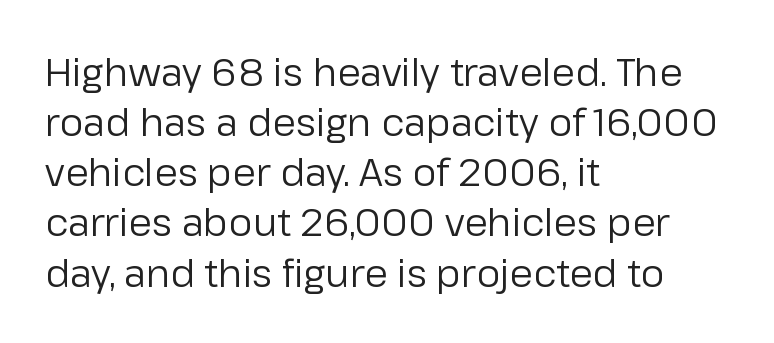
{"serif": "no", "italic": "no", "bold": "no", "weight": "regular", "width": "normal", "stroke_contrast": "low", "x_height": "medium", "monospaced": "no", "underline": "no", "align": "left", "line_spacing": "normal", "line_spacing_ratio": 1.32, "letter_spacing": "normal", "letter_spacing_em": 0.0, "glyph_px": 38}
